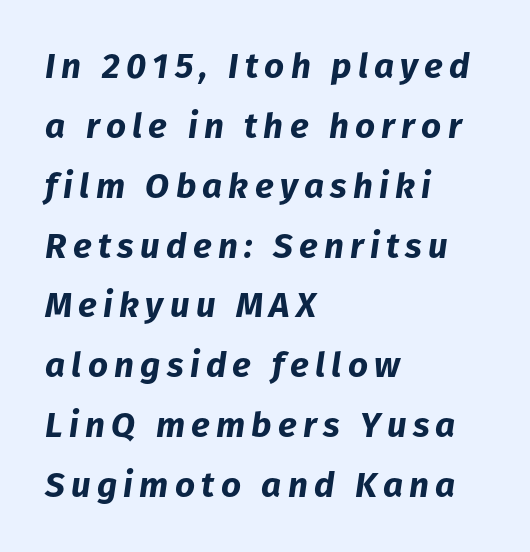
The image shows 35 px bold type, italic (leaning right); set left-aligned, line spacing 1.71x, not underlined; low stroke contrast and a medium x-height.
